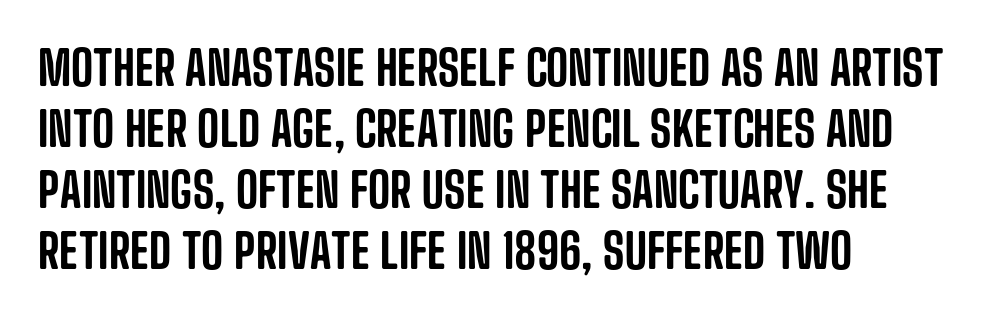
{"serif": "no", "italic": "no", "width": "condensed", "stroke_contrast": "low", "x_height": "large", "monospaced": "no", "underline": "no", "align": "left", "line_spacing": "normal", "line_spacing_ratio": 1.27, "letter_spacing": "normal", "letter_spacing_em": 0.0, "glyph_px": 48}
